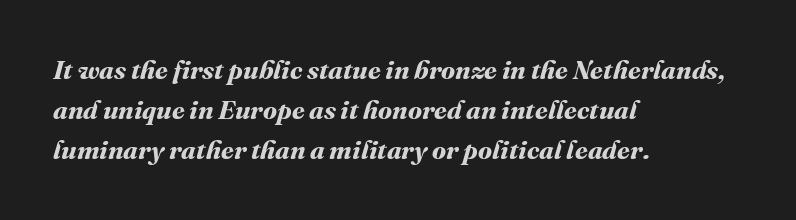
The image shows 26 px bold type; set left-aligned, normal line spacing (1.54x), normal letter spacing, not underlined.
